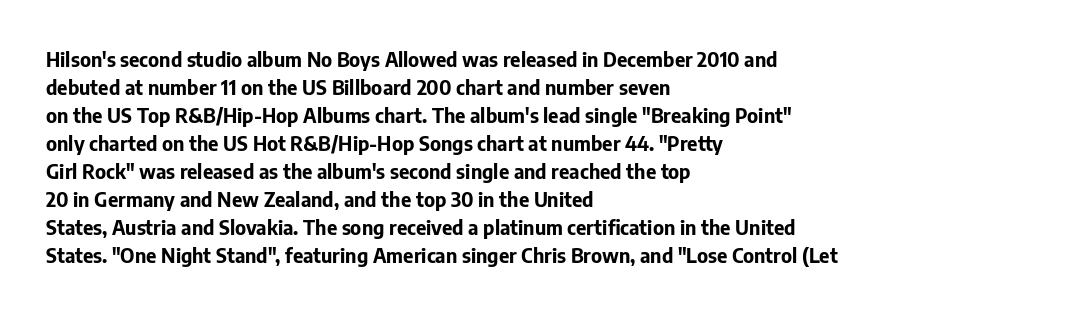
{"italic": "no", "bold": "yes", "underline": "no", "align": "left", "line_spacing": "normal", "line_spacing_ratio": 1.4, "letter_spacing": "normal", "letter_spacing_em": 0.0, "glyph_px": 20}
